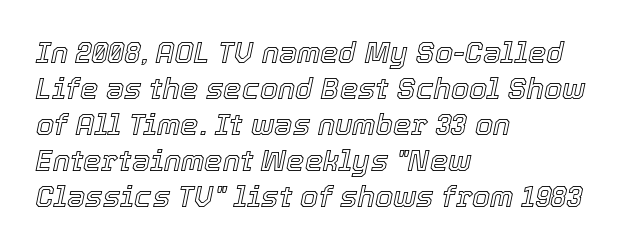
The image shows 29 px text type, italic (leaning right); set left-aligned, line spacing 1.24x, normal letter spacing, not underlined; a medium x-height.
